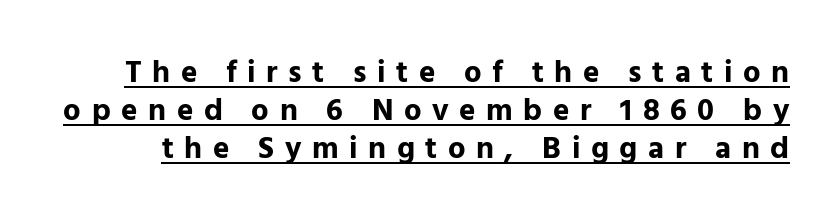
Q: Is the text bold? A: Yes.
Q: Is the text italic (slanted)? A: No, it is upright.
Q: Is the typeface a serif or a sans-serif typeface? A: Sans-serif.
Q: Is the text underlined? A: Yes.
Q: Is the spacing between letters normal or unusually wide? A: Unusually wide.
Q: Width (condensed, normal, or wide)? A: Normal.
Q: Stroke contrast? A: Low.
Q: x-height? A: Medium.
Q: Monospaced? A: No.
